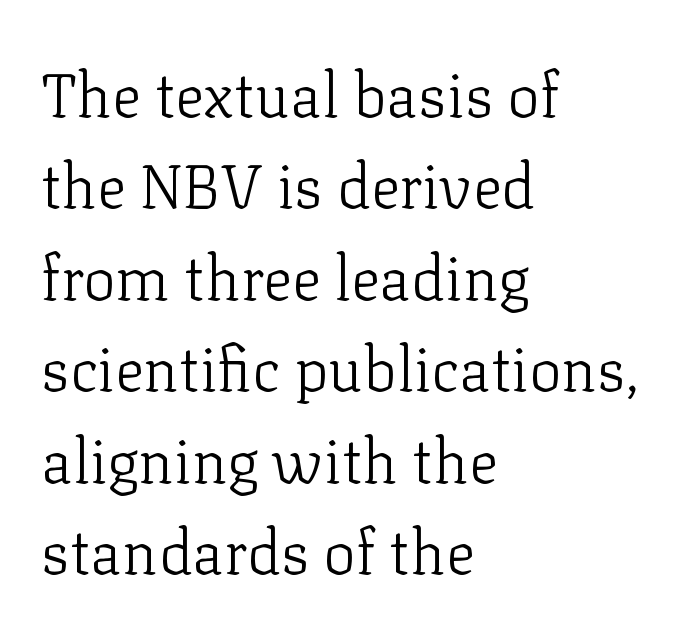
A roman cut, with each character standing at attention. The type is set solid horizontally, with unmodified tracking. On a weight scale, this lands at 450 or below. A typesetter would call this proportional, since set widths differ per character.
